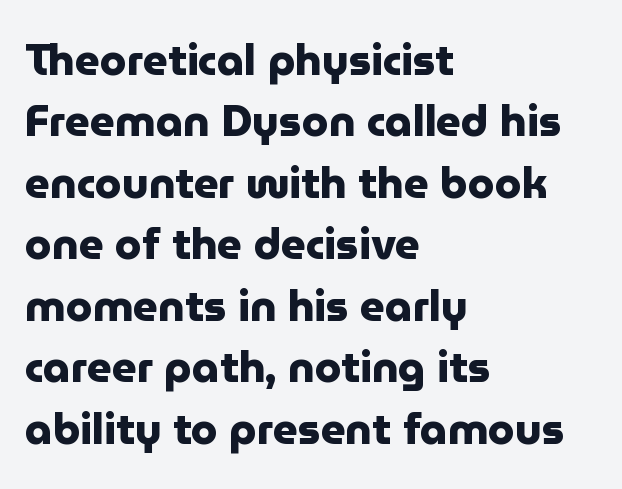
The image shows 43 px heavy sans-serif type, upright; set left-aligned, normal line spacing (1.43x), normal letter spacing, not underlined; low stroke contrast and a medium x-height.
